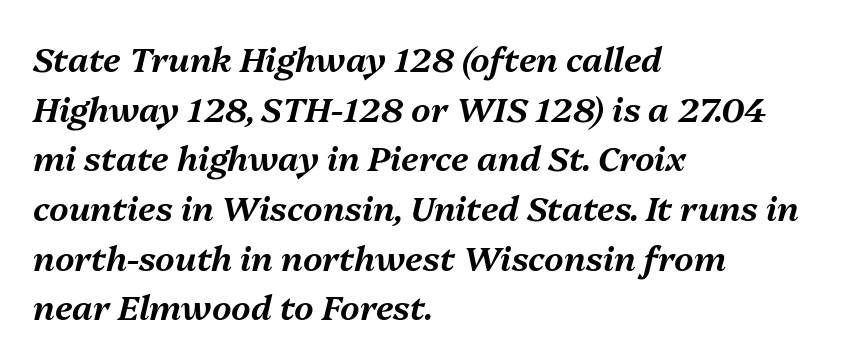
Q: Is the text italic (slanted)? A: Yes, it leans right by about 13 degrees.
Q: Is the text underlined? A: No.
Q: How is the paragraph aligned? A: Left-aligned.
Q: Is the spacing between letters normal or unusually wide? A: Normal.
Q: Is the spacing between lines tight, normal or loose? A: Normal.
Q: Width (condensed, normal, or wide)? A: Normal.
Q: Stroke contrast? A: Medium.
Q: x-height? A: Medium.
Q: Monospaced? A: No.
